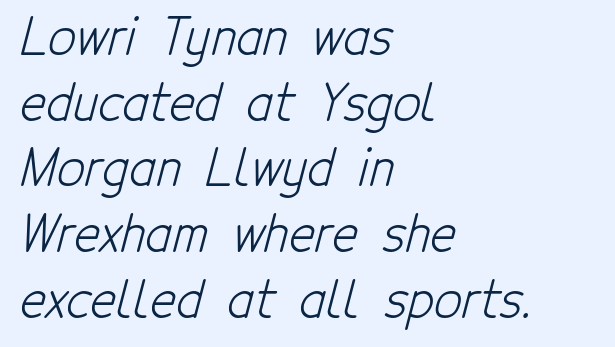
The image shows 49 px light, condensed sans-serif type; set left-aligned, normal line spacing (1.34x), normal letter spacing, not underlined; low stroke contrast and a medium x-height.
